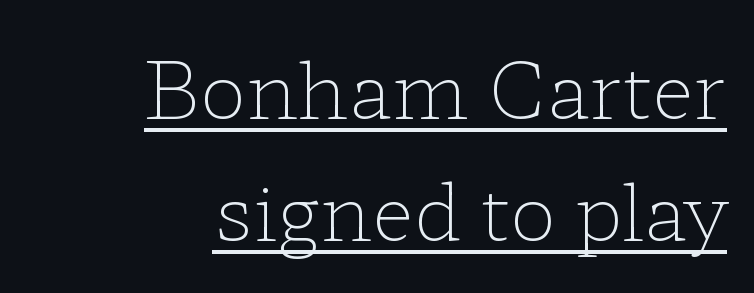
{"serif": "yes", "italic": "no", "bold": "no", "weight": "light", "width": "wide", "stroke_contrast": "low", "x_height": "medium", "monospaced": "no", "underline": "yes", "align": "right", "line_spacing": "normal", "line_spacing_ratio": 1.57, "letter_spacing": "normal", "letter_spacing_em": 0.0, "glyph_px": 78}
